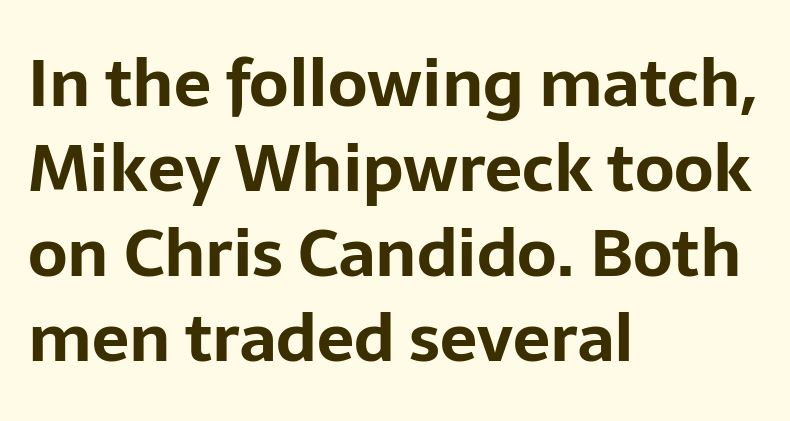
Typesetter's note: full bold, strokes at maximum text heaviness. No italicization has been applied; the sample stays upright. I'd call this a sans setting — the letters go barefoot. Check the space under the baseline: it is left empty.
